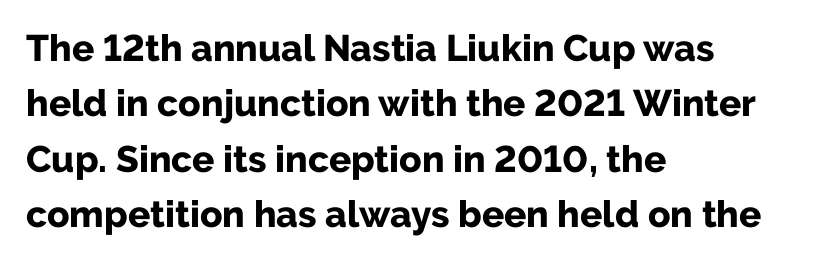
{"serif": "no", "italic": "no", "bold": "yes", "weight": "bold", "width": "normal", "stroke_contrast": "low", "x_height": "medium", "monospaced": "no", "underline": "no", "align": "left", "line_spacing": "normal", "line_spacing_ratio": 1.5, "letter_spacing": "normal", "letter_spacing_em": 0.0, "glyph_px": 37}
